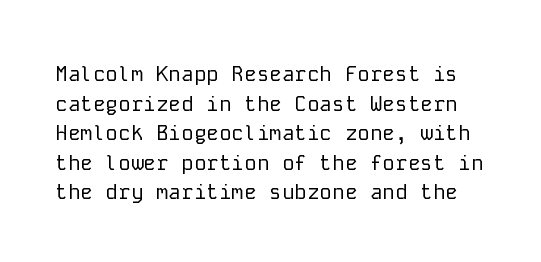
{"italic": "no", "bold": "no", "underline": "no", "line_spacing": "normal", "line_spacing_ratio": 1.41, "letter_spacing": "normal", "letter_spacing_em": 0.0, "glyph_px": 21}
